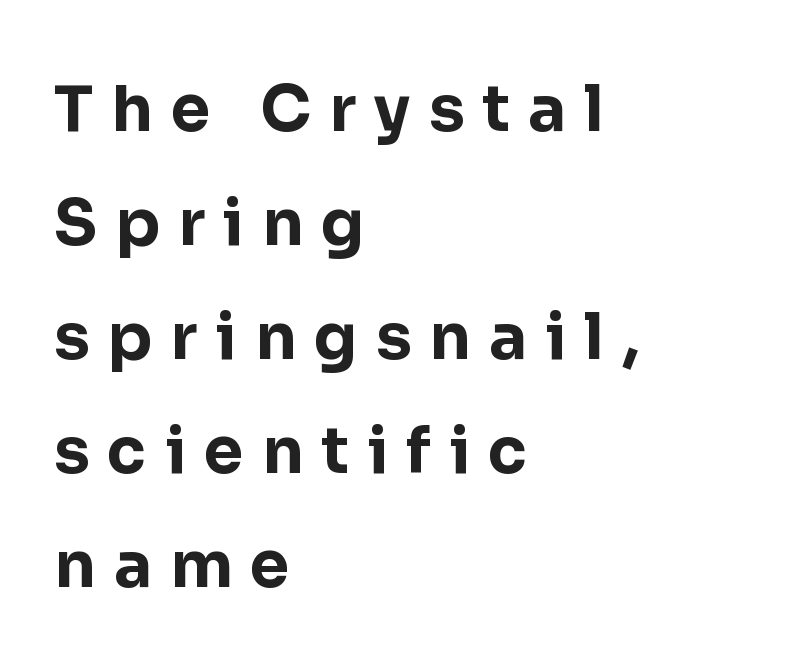
Q: Is the text bold? A: Yes.
Q: Is the text italic (slanted)? A: No, it is upright.
Q: Is the typeface a serif or a sans-serif typeface? A: Sans-serif.
Q: Is the text underlined? A: No.
Q: How is the paragraph aligned? A: Left-aligned.
Q: Is the spacing between letters normal or unusually wide? A: Unusually wide.
Q: Width (condensed, normal, or wide)? A: Normal.
Q: Stroke contrast? A: Low.
Q: x-height? A: Medium.
Q: Monospaced? A: No.
